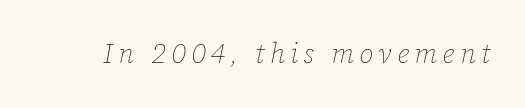
The image shows 28 px thin type, italic (leaning right); set not underlined; low stroke contrast and a medium x-height.
